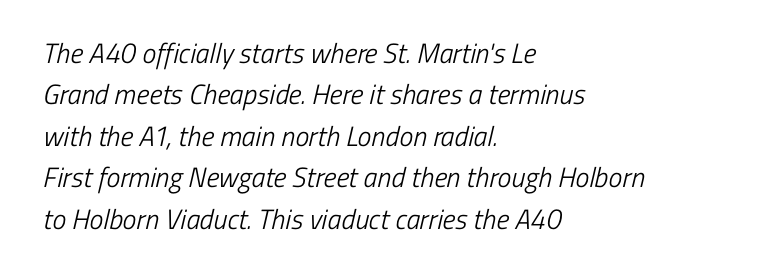
Line spacing here is normal. The rendering shows plain stroke endings on the letterforms — a sans-serif design. Glyph-to-glyph distance matches everyday printed text. This rendering uses left alignment, leaving the right contour irregular. The gap between lines stays unmarked.
